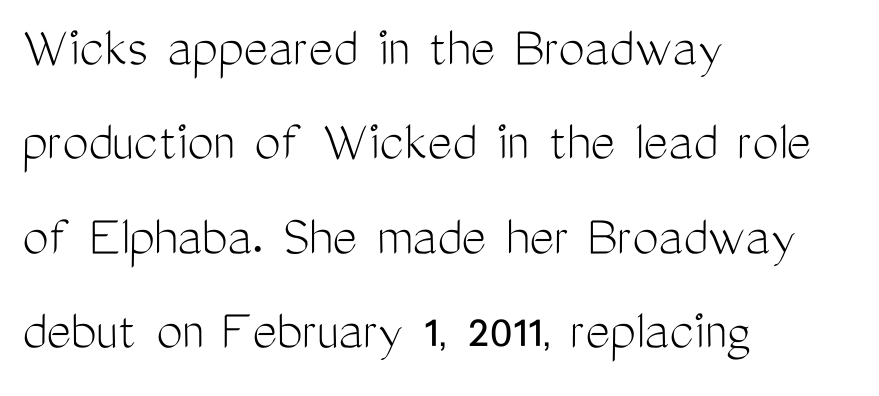
Q: Is the text bold? A: No.
Q: Is the text italic (slanted)? A: No, it is upright.
Q: Is the typeface a serif or a sans-serif typeface? A: Sans-serif.
Q: Is the text underlined? A: No.
Q: How is the paragraph aligned? A: Left-aligned.
Q: Is the spacing between letters normal or unusually wide? A: Normal.
Q: Is the spacing between lines tight, normal or loose? A: Normal.
Q: Width (condensed, normal, or wide)? A: Condensed.
Q: Stroke contrast? A: Medium.
Q: x-height? A: Medium.
Q: Monospaced? A: No.
